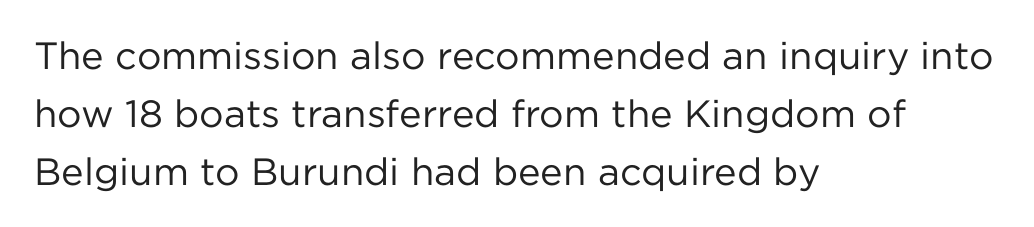
Q: Is the text bold? A: No.
Q: Is the text italic (slanted)? A: No, it is upright.
Q: Is the typeface a serif or a sans-serif typeface? A: Sans-serif.
Q: Is the text underlined? A: No.
Q: How is the paragraph aligned? A: Left-aligned.
Q: Is the spacing between letters normal or unusually wide? A: Normal.
Q: Is the spacing between lines tight, normal or loose? A: Normal.
Q: Width (condensed, normal, or wide)? A: Normal.
Q: Stroke contrast? A: Low.
Q: x-height? A: Medium.
Q: Monospaced? A: No.
